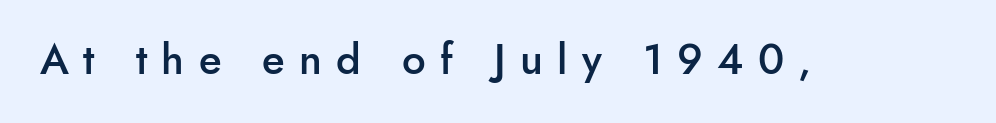
Q: Is the text bold? A: Semi-bold.
Q: Is the text italic (slanted)? A: No, it is upright.
Q: Is the typeface a serif or a sans-serif typeface? A: Sans-serif.
Q: Is the text underlined? A: No.
Q: Is the spacing between letters normal or unusually wide? A: Unusually wide.
Q: Width (condensed, normal, or wide)? A: Normal.
Q: Stroke contrast? A: Low.
Q: x-height? A: Small.
Q: Monospaced? A: No.
